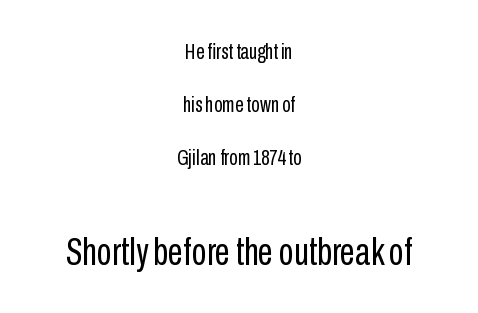
You can tell from the bare stems that sans-serif type was used. The area under the type is left untouched. Summary of weight: not heavy and not bold. The passage is arranged like a title page — every line centered. Character widths vary here, with narrow letters taking less room than wide ones. Students, note that the glyphs here touch the page at normal intervals.
